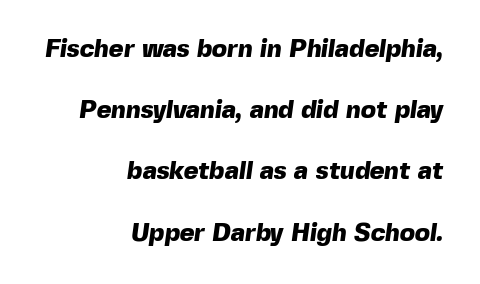
{"bold": "yes", "underline": "no", "align": "right", "line_spacing": "loose", "line_spacing_ratio": 2.45, "letter_spacing": "normal", "letter_spacing_em": 0.0, "glyph_px": 25}
